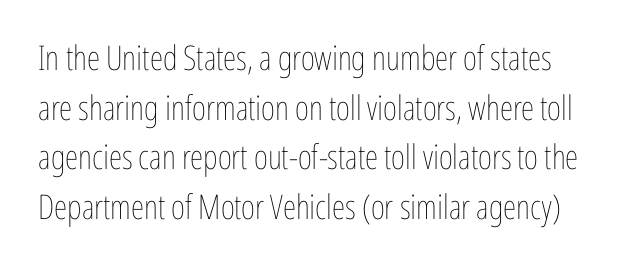
{"italic": "no", "bold": "no", "weight": "thin", "width": "condensed", "stroke_contrast": "low", "x_height": "medium", "monospaced": "no", "underline": "no", "line_spacing": "normal", "line_spacing_ratio": 1.46, "letter_spacing": "normal", "letter_spacing_em": 0.0, "glyph_px": 34}
